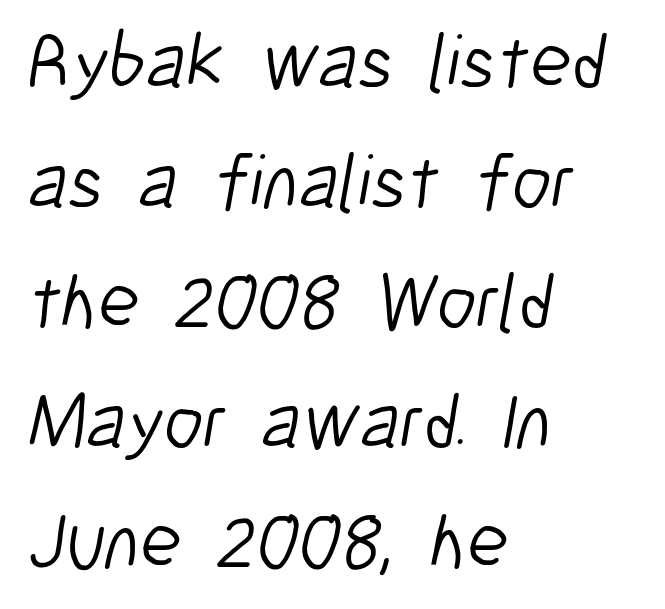
The text block is weighted toward the left margin, trailing off unevenly rightward. Here the glyphs are tracked normally, forming tight word shapes. Spacing verdict: proportional, widths tailored to each character. Is this a sans? Yes — the strokes have no serifs. Words float on clear page, feet unadorned. The passage shown is not bold in any degree.
